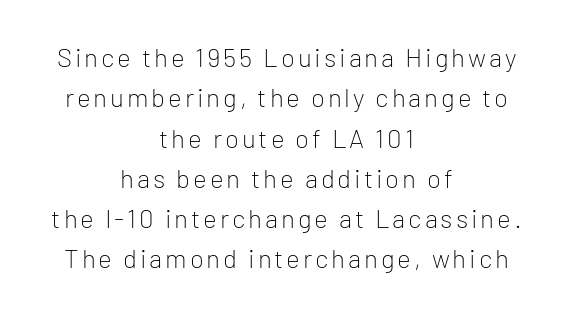
The image shows 26 px text type, upright; set centered, normal line spacing (1.55x), not underlined.
